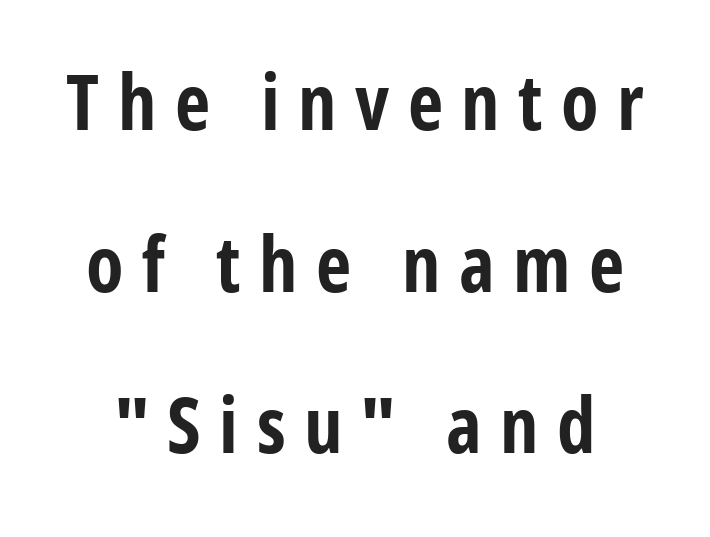
{"serif": "no", "italic": "no", "bold": "yes", "weight": "bold", "width": "condensed", "stroke_contrast": "low", "x_height": "medium", "monospaced": "no", "underline": "no", "line_spacing": "loose", "line_spacing_ratio": 2.1, "letter_spacing": "wide", "letter_spacing_em": 0.24, "glyph_px": 77}
